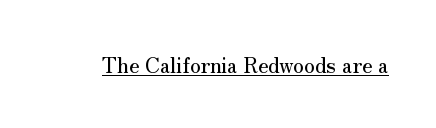
Q: Is the text italic (slanted)? A: No, it is upright.
Q: Is the text underlined? A: Yes.
Q: Is the spacing between letters normal or unusually wide? A: Normal.
